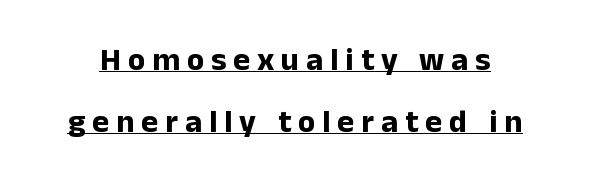
{"serif": "no", "italic": "no", "bold": "yes", "weight": "bold", "width": "normal", "stroke_contrast": "low", "x_height": "medium", "monospaced": "no", "underline": "yes", "line_spacing": "loose", "line_spacing_ratio": 1.94, "letter_spacing": "wide", "letter_spacing_em": 0.22, "glyph_px": 32}
